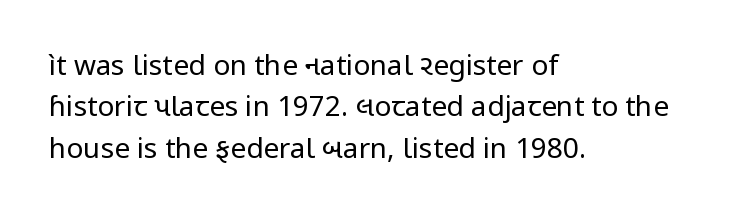
The image shows 28 px regular-weight sans-serif type, upright; set left-aligned, normal line spacing (1.48x), normal letter spacing, not underlined; low stroke contrast and a medium x-height.
